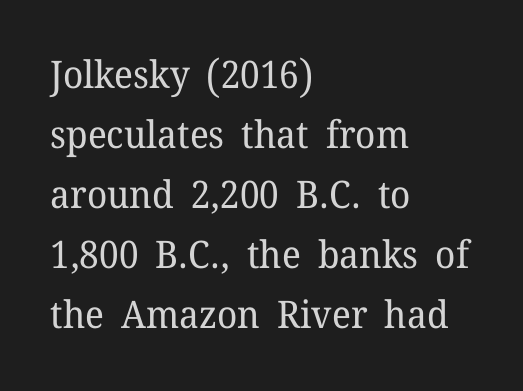
{"serif": "yes", "italic": "no", "bold": "no", "weight": "regular", "width": "normal", "stroke_contrast": "low", "x_height": "medium", "monospaced": "no", "underline": "no", "align": "left", "line_spacing": "normal", "line_spacing_ratio": 1.58, "letter_spacing": "normal", "letter_spacing_em": 0.0, "glyph_px": 38}
